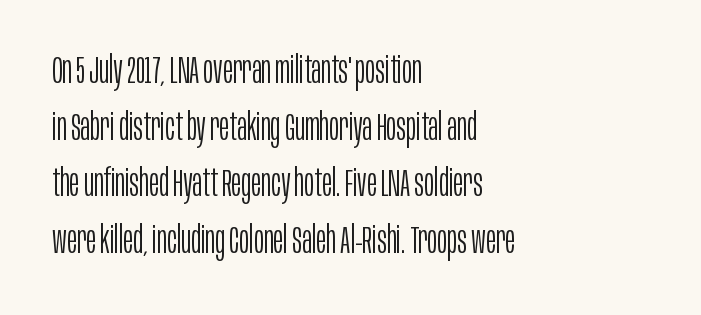
{"serif": "no", "italic": "no", "bold": "no", "weight": "light", "width": "condensed", "stroke_contrast": "low", "x_height": "large", "monospaced": "no", "underline": "no", "align": "left", "line_spacing": "normal", "line_spacing_ratio": 1.49, "letter_spacing": "normal", "letter_spacing_em": 0.0, "glyph_px": 38}
